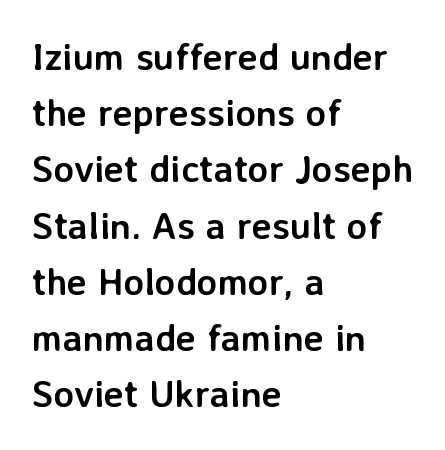
The image shows 38 px semibold sans-serif type, upright; set left-aligned, normal line spacing (1.48x), normal letter spacing, not underlined; low stroke contrast and a medium x-height.
